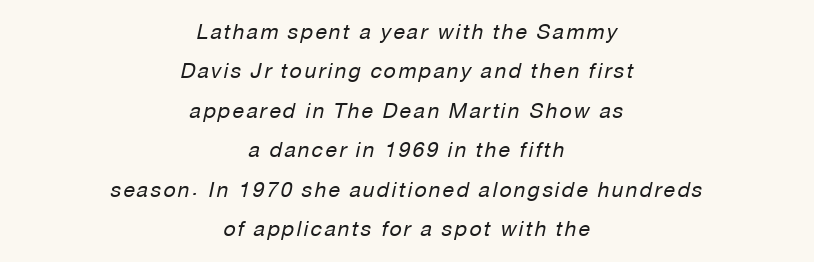
Bold? No — there's no thickening of the strokes. Caption: multi-line text, centered on the measure. The passage shown is not underscored anywhere. Observe the lean: these are italic letterforms.
